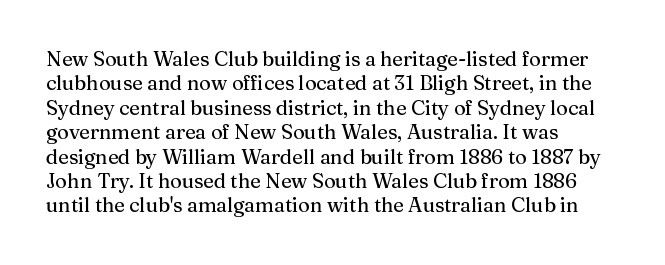
Q: Is the text italic (slanted)? A: No, it is upright.
Q: Is the text underlined? A: No.
Q: How is the paragraph aligned? A: Left-aligned.
Q: Is the spacing between letters normal or unusually wide? A: Normal.
